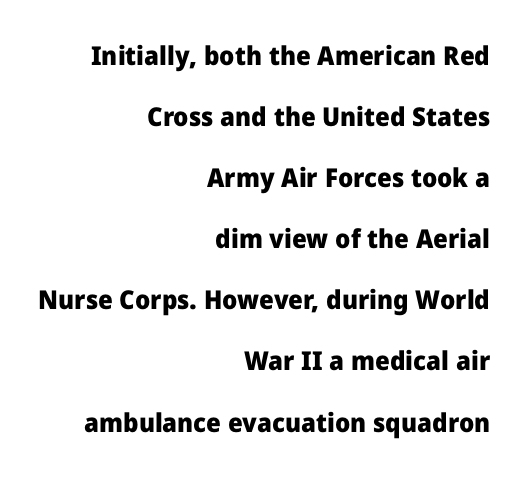
Q: Is the text bold? A: Yes.
Q: Is the text italic (slanted)? A: No, it is upright.
Q: Is the text underlined? A: No.
Q: How is the paragraph aligned? A: Right-aligned.
Q: Is the spacing between letters normal or unusually wide? A: Normal.
Q: Is the spacing between lines tight, normal or loose? A: Loose.
